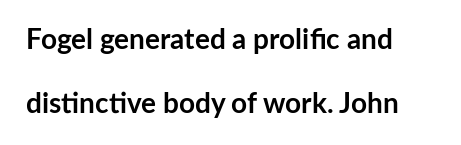
Character widths vary here, with narrow letters taking less room than wide ones. No word sits above an underline. Standard letterfit; no display-style spreading of the glyphs. The glyphs in this specimen are sans serif. The rendering uses a large line-height, opening up the rows.
